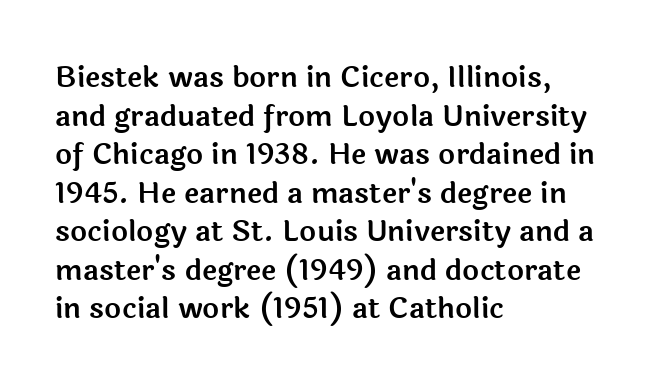
The image shows 29 px sans-serif type, upright; set left-aligned, normal line spacing (1.33x), normal letter spacing, not underlined; a medium x-height.
